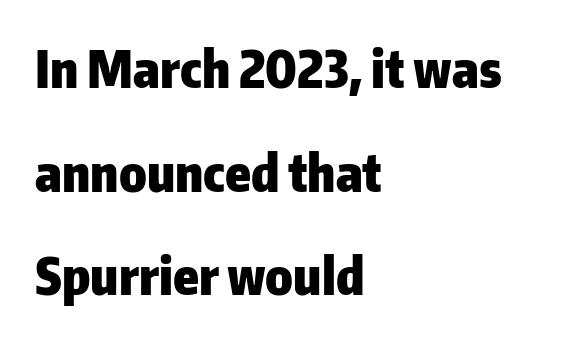
Q: Is the text bold? A: Yes.
Q: Is the text italic (slanted)? A: No, it is upright.
Q: Is the typeface a serif or a sans-serif typeface? A: Sans-serif.
Q: Is the text underlined? A: No.
Q: How is the paragraph aligned? A: Left-aligned.
Q: Is the spacing between letters normal or unusually wide? A: Normal.
Q: Is the spacing between lines tight, normal or loose? A: Loose.
Q: Width (condensed, normal, or wide)? A: Normal.
Q: Stroke contrast? A: Low.
Q: x-height? A: Medium.
Q: Monospaced? A: No.
